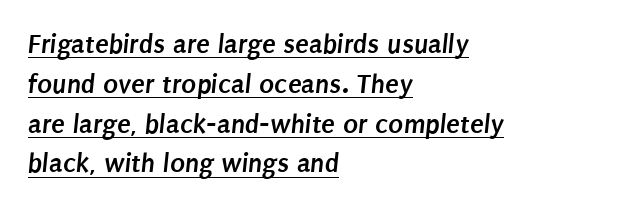
Note: no serifs on the glyphs. The rendering uses natural spacing where letterforms have individual widths. The horizontal fit of the characters is conventional and even. Leading matches the norm, producing a regular column.
